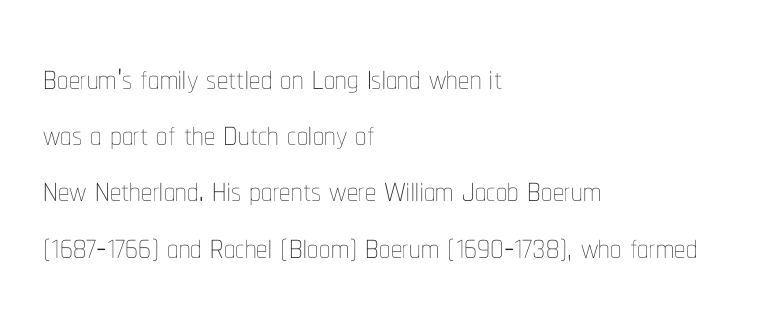
Q: Is the text bold? A: No.
Q: Is the text italic (slanted)? A: No, it is upright.
Q: Is the text underlined? A: No.
Q: How is the paragraph aligned? A: Left-aligned.
Q: Is the spacing between letters normal or unusually wide? A: Normal.
Q: Is the spacing between lines tight, normal or loose? A: Normal.
Q: Width (condensed, normal, or wide)? A: Condensed.
Q: Stroke contrast? A: Low.
Q: x-height? A: Medium.
Q: Monospaced? A: No.
